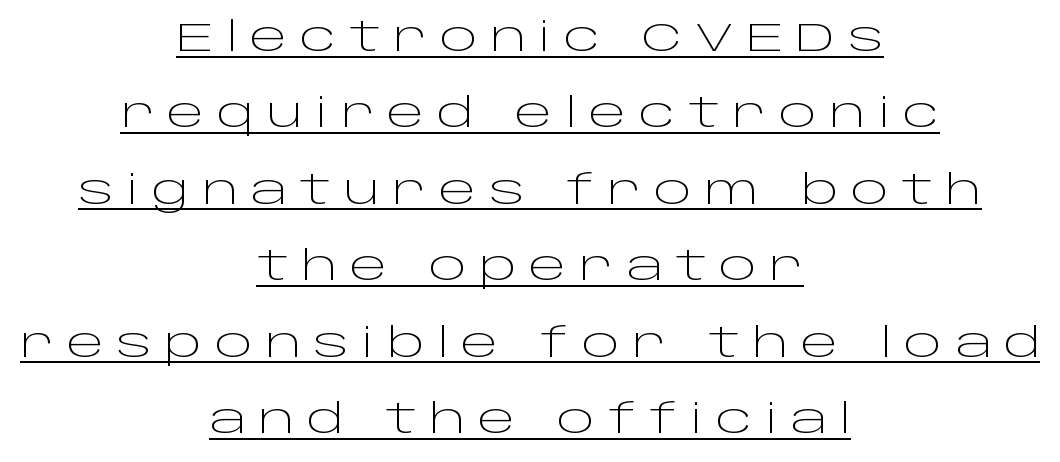
{"serif": "no", "italic": "no", "bold": "no", "weight": "light", "width": "wide", "stroke_contrast": "low", "x_height": "large", "monospaced": "no", "underline": "yes", "align": "center", "line_spacing": "loose", "line_spacing_ratio": 1.91, "letter_spacing": "wide", "letter_spacing_em": 0.31, "glyph_px": 40}
